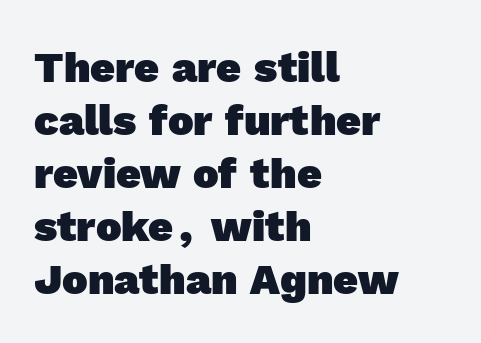
{"serif": "no", "bold": "yes", "weight": "heavy", "width": "normal", "x_height": "medium", "monospaced": "no", "underline": "no", "align": "left", "line_spacing_ratio": 1.23, "letter_spacing": "normal", "letter_spacing_em": 0.0, "glyph_px": 43}
